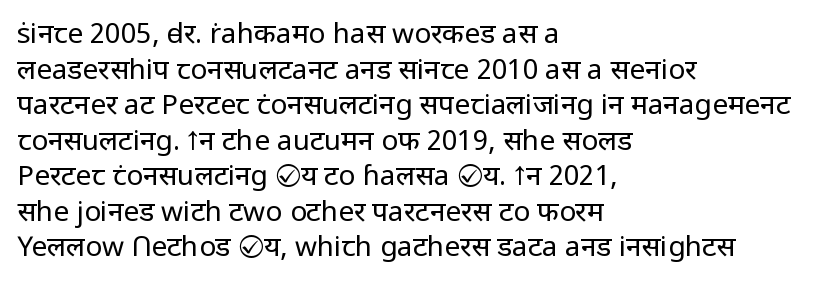
The image shows 28 px regular-weight sans-serif type, upright; set left-aligned, normal line spacing (1.27x), normal letter spacing, not underlined; low stroke contrast and a medium x-height.
